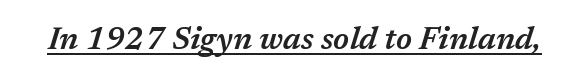
The image shows 31 px semibold type, italic (leaning right); set normal letter spacing, underlined; medium stroke contrast and a medium x-height.
